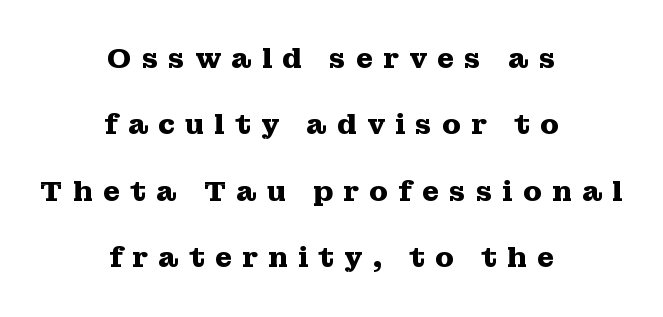
{"serif": "yes", "italic": "no", "bold": "yes", "weight": "heavy", "width": "wide", "stroke_contrast": "medium", "x_height": "medium", "monospaced": "no", "underline": "no", "align": "center", "line_spacing": "loose", "line_spacing_ratio": 2.37, "letter_spacing": "wide", "letter_spacing_em": 0.35, "glyph_px": 28}
